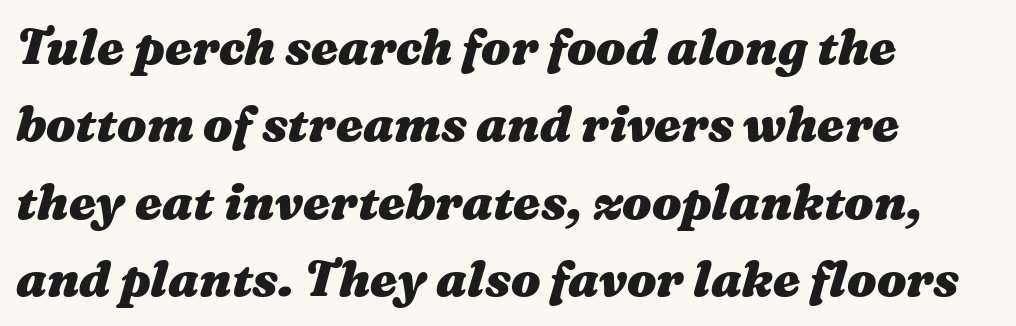
Emphasis-style slanted type is in use. As a designer I'd log this as weight 700, bold. A clean baseline with only descenders dipping below it. These lines sit exactly where default settings would place them. Every row of glyphs begins at an identical x-position on the left. The face used here is proportionally spaced, like ordinary book or web type.
